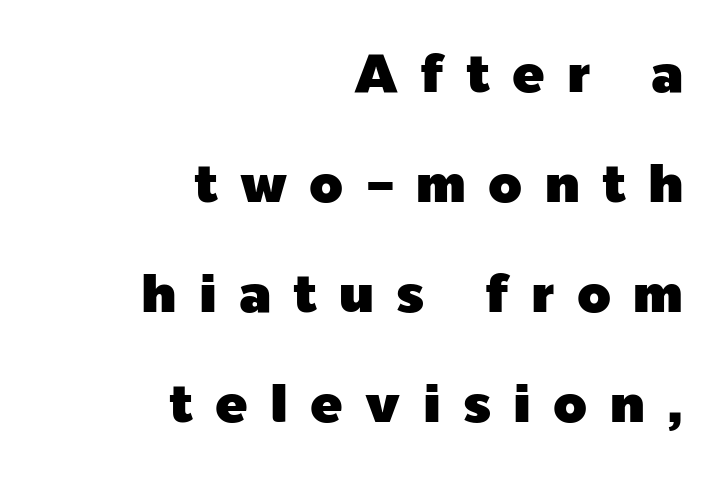
How would I describe the line gaps? Wide and relaxed. You could only call the tracking loose — the letters float apart. Here the designer chose a conventional face with non-uniform glyph widths. Posture: upright roman. The font family rendered here belongs to the sans-serif group. Just letters on the line, the space beneath them empty.
